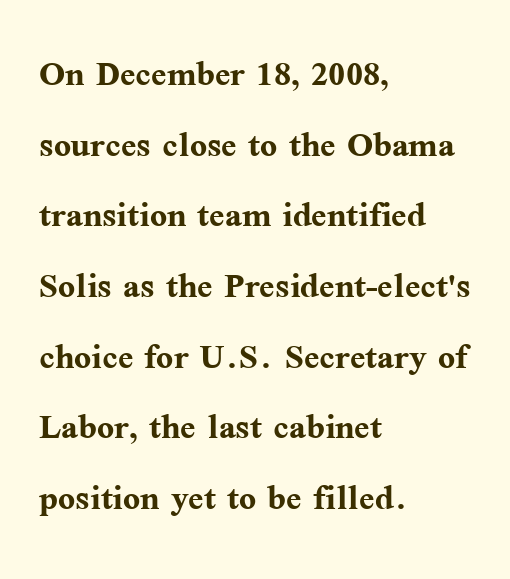
Q: Is the text bold? A: Yes.
Q: Is the text italic (slanted)? A: No, it is upright.
Q: Is the typeface a serif or a sans-serif typeface? A: Serif.
Q: Is the text underlined? A: No.
Q: How is the paragraph aligned? A: Left-aligned.
Q: Is the spacing between letters normal or unusually wide? A: Normal.
Q: Is the spacing between lines tight, normal or loose? A: Normal.
Q: Width (condensed, normal, or wide)? A: Normal.
Q: Stroke contrast? A: Medium.
Q: x-height? A: Medium.
Q: Monospaced? A: No.
